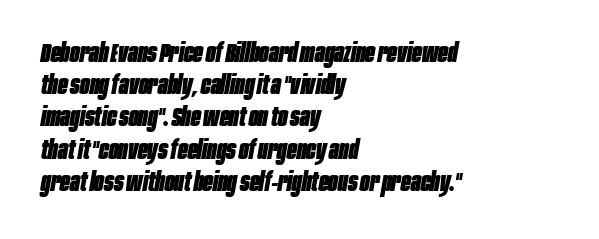
The image shows 26 px bold type, italic (leaning right); set left-aligned, line spacing 1.24x, normal letter spacing, not underlined.
